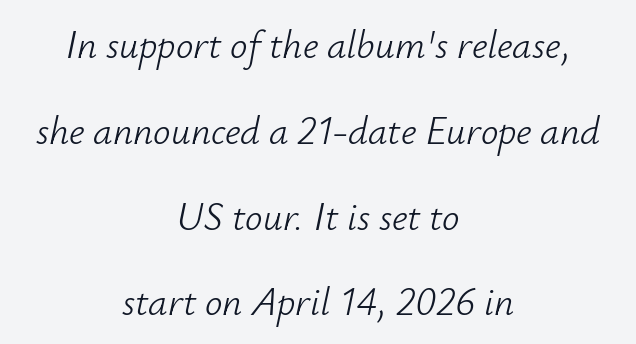
Q: Is the text bold? A: No.
Q: Is the text italic (slanted)? A: Yes, it leans right by about 12 degrees.
Q: Is the text underlined? A: No.
Q: How is the paragraph aligned? A: Centered.
Q: Is the spacing between letters normal or unusually wide? A: Normal.
Q: Is the spacing between lines tight, normal or loose? A: Loose.
Q: Width (condensed, normal, or wide)? A: Normal.
Q: Stroke contrast? A: Low.
Q: x-height? A: Small.
Q: Monospaced? A: No.
